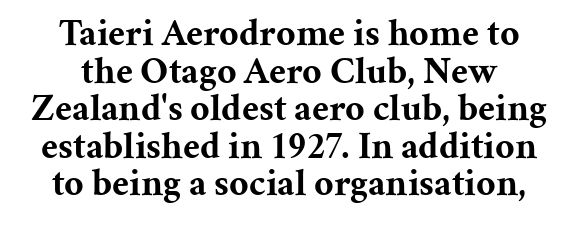
Q: Is the text bold? A: Yes.
Q: Is the text italic (slanted)? A: No, it is upright.
Q: Is the typeface a serif or a sans-serif typeface? A: Serif.
Q: Is the text underlined? A: No.
Q: Is the spacing between letters normal or unusually wide? A: Normal.
Q: Is the spacing between lines tight, normal or loose? A: Tight.
Q: Width (condensed, normal, or wide)? A: Normal.
Q: Stroke contrast? A: Medium.
Q: x-height? A: Medium.
Q: Monospaced? A: No.
